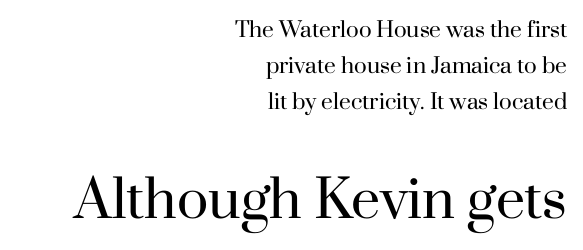
The letters advance in unequal steps, a hallmark of proportional type. These lines keep a tight, regular rhythm from letter to letter. Just letters on the line, the space beneath them empty. The font family rendered here belongs to the serif group. In terms of posture, this sample is upright. Unbolded letterforms with no extra heft.
